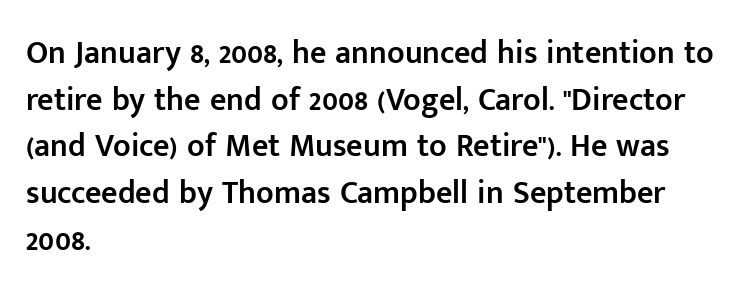
Just letters on the line, the space beneath them empty. The leading is moderate, giving the passage an even texture. These lines were composed using upright roman letters. The lines in this sample share a left origin and differ only in where they stop. Here the designer chose a conventional face with non-uniform glyph widths.
